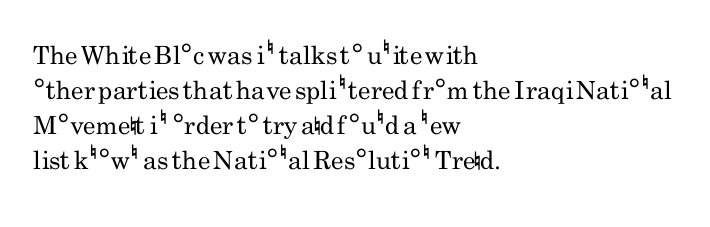
Nobody drew a line under any word here. The passage is arranged the way most books set body copy — flush left. Is the stroke heavy? The answer is a plain regular-or-lighter. Nobody touched the tracking dial on this one. A roman cut, with each character standing at attention. The space between consecutive lines is moderate.
